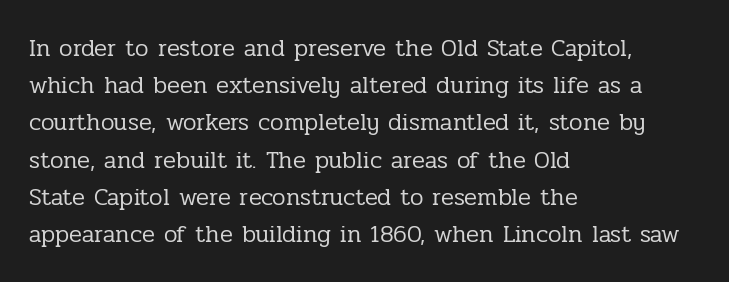
The image shows 24 px text type, upright; set left-aligned, normal line spacing (1.55x), normal letter spacing, not underlined.
